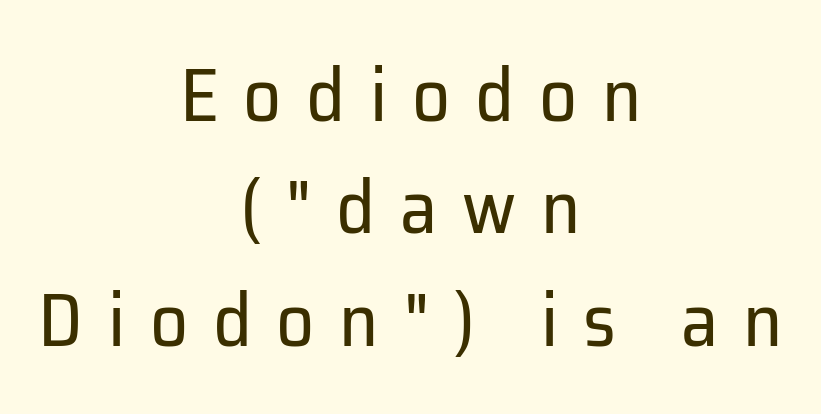
Character widths vary here, with narrow letters taking less room than wide ones. A clean baseline with only descenders dipping below it. Baseline-to-baseline distance is the conventional proportion of letter height. Each line is balanced around a shared central axis. Weight: regular or lighter. Every stem runs plumb, perpendicular to the baseline.
